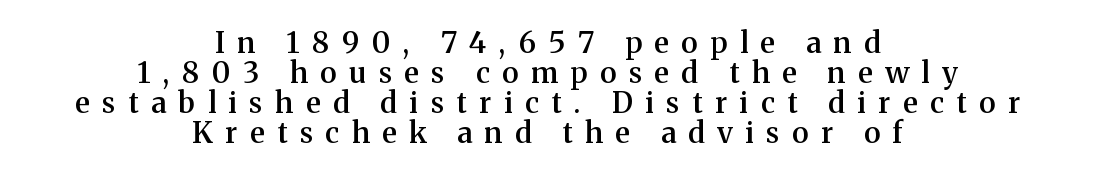
{"serif": "yes", "italic": "no", "bold": "semi", "weight": "semibold", "width": "normal", "stroke_contrast": "medium", "x_height": "medium", "monospaced": "no", "underline": "no", "align": "center", "line_spacing": "tight", "line_spacing_ratio": 1.04, "letter_spacing": "wide", "letter_spacing_em": 0.43, "glyph_px": 29}
